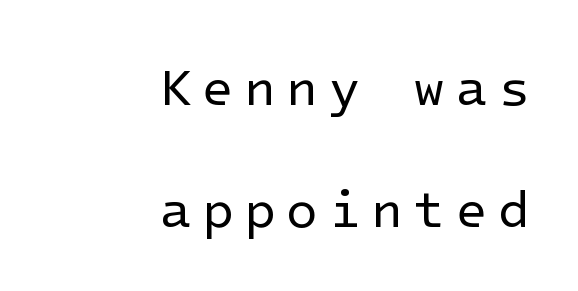
Is the type heavy? It reads as light-to-regular instead. Reading down the block, your eye finds every line finishing at a fixed right position. Baseline-to-baseline distance is far greater than the letter height. You could only call the tracking loose — the letters float apart. Bare-footed words on every line.
